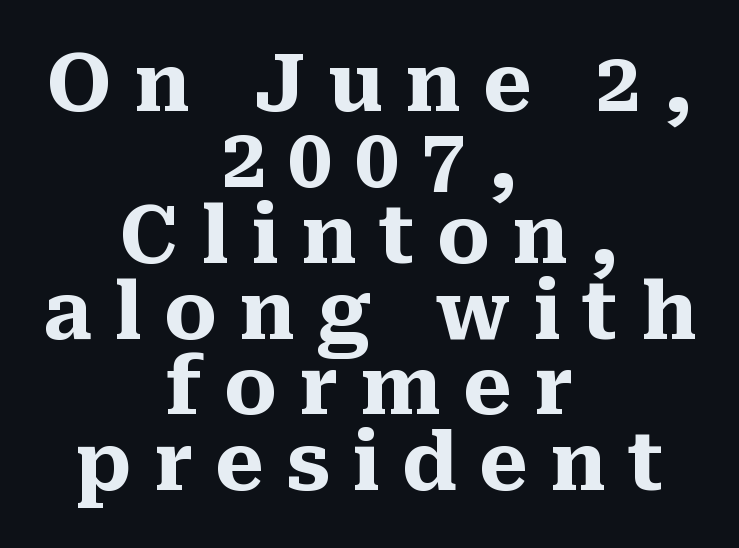
Q: Is the text bold? A: Yes.
Q: Is the text italic (slanted)? A: No, it is upright.
Q: Is the typeface a serif or a sans-serif typeface? A: Serif.
Q: Is the text underlined? A: No.
Q: How is the paragraph aligned? A: Centered.
Q: Is the spacing between letters normal or unusually wide? A: Unusually wide.
Q: Is the spacing between lines tight, normal or loose? A: Tight.
Q: Width (condensed, normal, or wide)? A: Normal.
Q: Stroke contrast? A: Medium.
Q: x-height? A: Medium.
Q: Monospaced? A: No.
